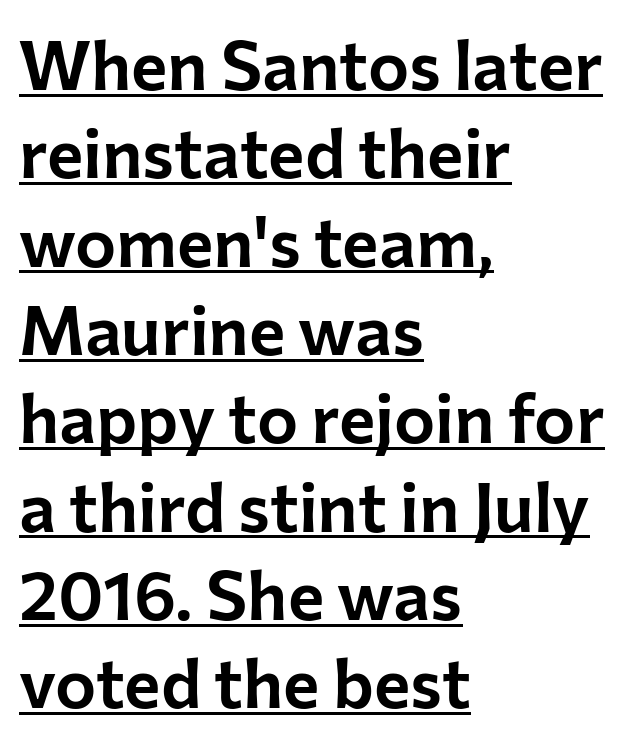
{"serif": "no", "italic": "no", "width": "normal", "stroke_contrast": "low", "x_height": "medium", "monospaced": "no", "underline": "yes", "align": "left", "line_spacing": "normal", "line_spacing_ratio": 1.28, "letter_spacing": "normal", "letter_spacing_em": 0.0, "glyph_px": 69}
